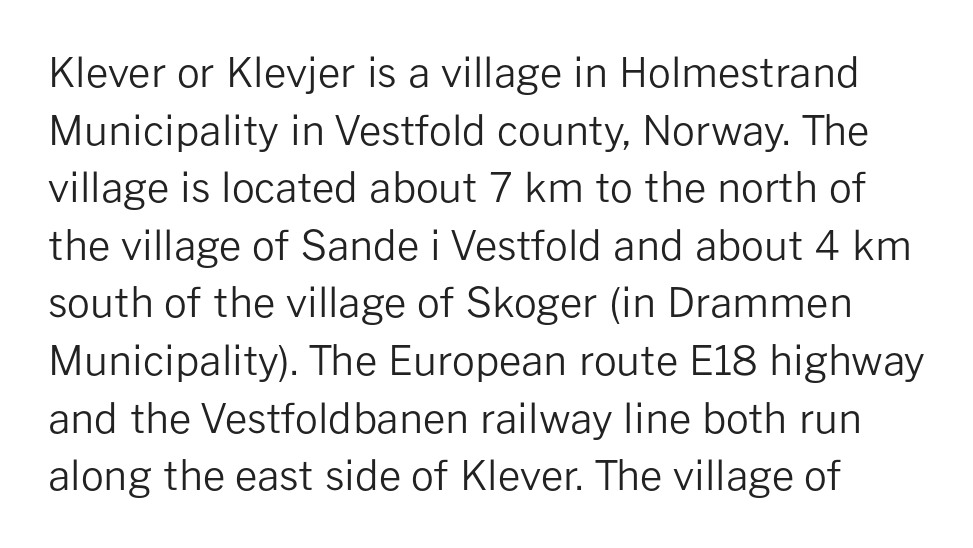
Q: Is the text bold? A: No.
Q: Is the text italic (slanted)? A: No, it is upright.
Q: Is the typeface a serif or a sans-serif typeface? A: Sans-serif.
Q: Is the text underlined? A: No.
Q: Is the spacing between letters normal or unusually wide? A: Normal.
Q: Is the spacing between lines tight, normal or loose? A: Normal.
Q: Width (condensed, normal, or wide)? A: Normal.
Q: Stroke contrast? A: Low.
Q: x-height? A: Medium.
Q: Monospaced? A: No.
